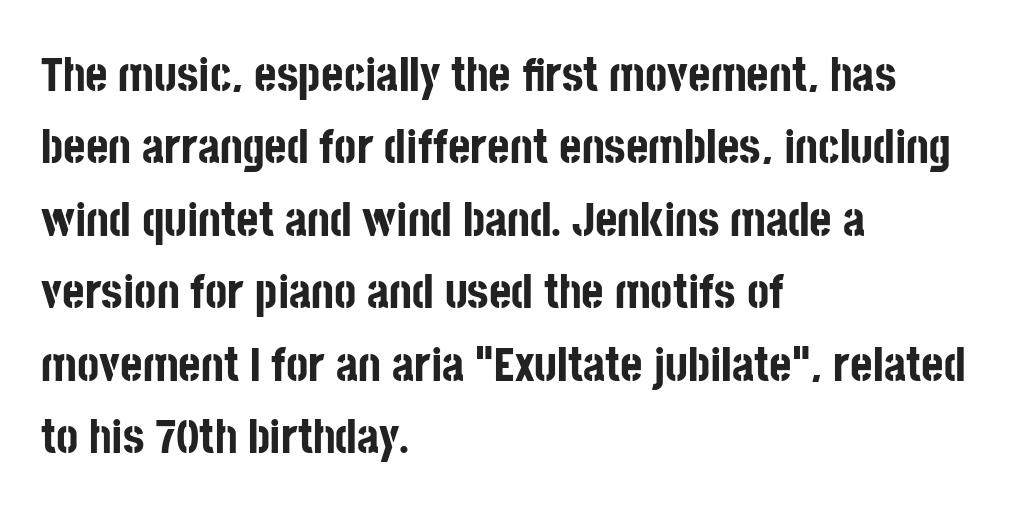
The image shows 48 px bold, condensed sans-serif type, upright; set left-aligned, normal line spacing (1.51x), normal letter spacing, not underlined; low stroke contrast and a large x-height.
